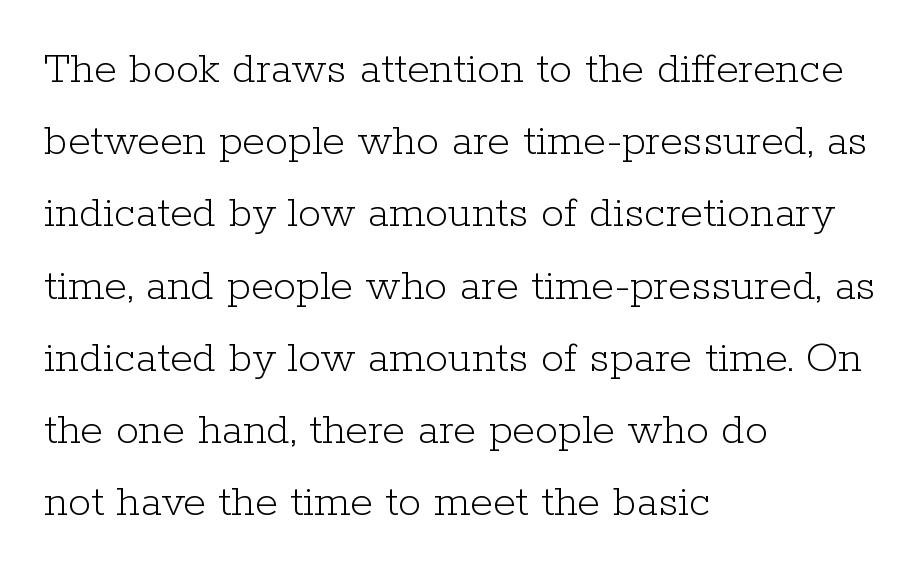
Observe the serifs anchoring each vertical stroke in this sample. No chunkiness to these letters — they're not bold. These lines are set flush left with a ragged right edge. Interline gaps are of average width in this sample. Characters follow at the spacing the type designer built in.
